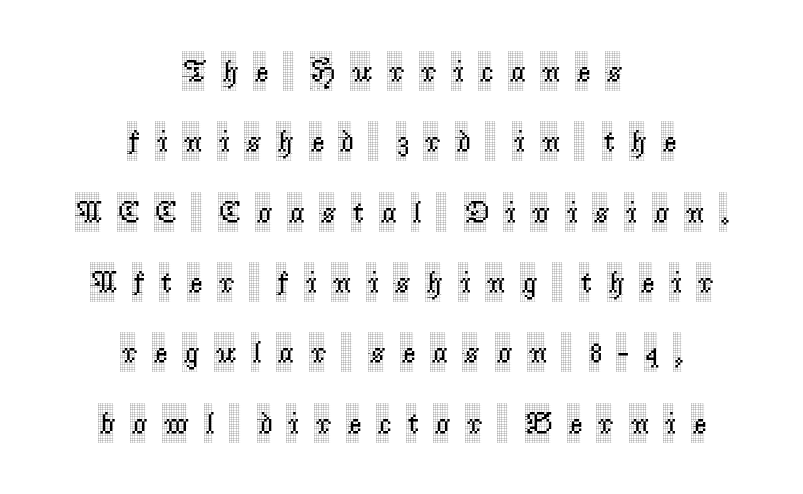
{"serif": "yes", "italic": "no", "width": "condensed", "x_height": "large", "monospaced": "no", "underline": "no", "align": "center", "line_spacing": "loose", "line_spacing_ratio": 2.27, "letter_spacing": "wide", "letter_spacing_em": 0.5, "glyph_px": 31}
